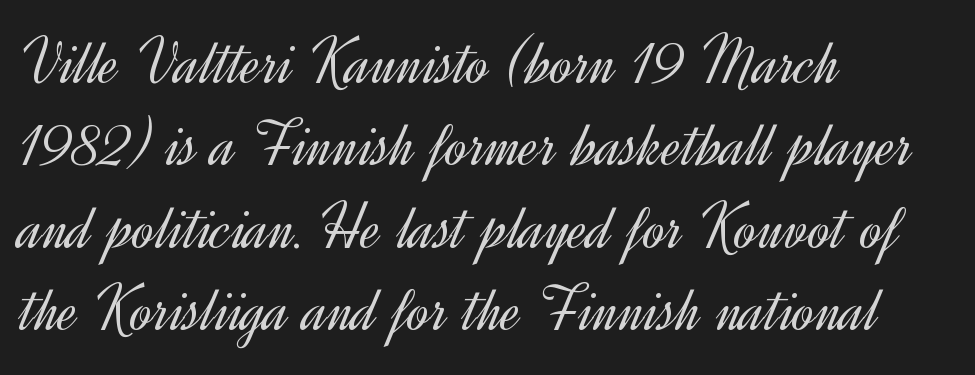
{"serif": "no", "bold": "no", "weight": "light", "width": "normal", "x_height": "small", "monospaced": "no", "underline": "no", "align": "left", "line_spacing_ratio": 1.23, "letter_spacing": "normal", "letter_spacing_em": 0.0, "glyph_px": 67}
